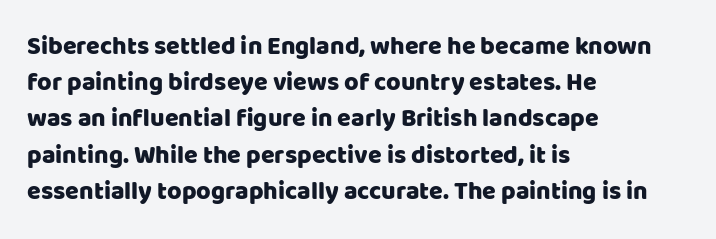
Q: Is the text italic (slanted)? A: No, it is upright.
Q: Is the text underlined? A: No.
Q: How is the paragraph aligned? A: Left-aligned.
Q: Is the spacing between letters normal or unusually wide? A: Normal.
Q: Is the spacing between lines tight, normal or loose? A: Normal.
